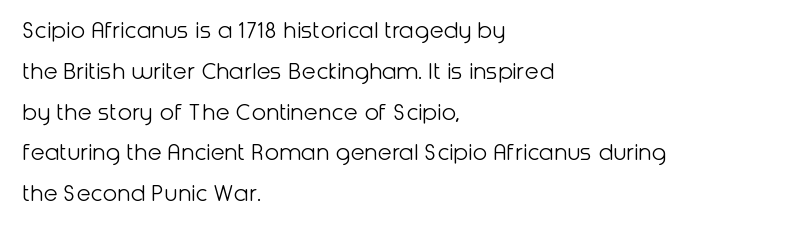
Q: Is the text bold? A: No.
Q: Is the text italic (slanted)? A: No, it is upright.
Q: Is the text underlined? A: No.
Q: How is the paragraph aligned? A: Left-aligned.
Q: Is the spacing between letters normal or unusually wide? A: Normal.
Q: Is the spacing between lines tight, normal or loose? A: Normal.
